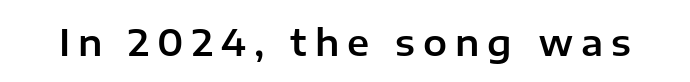
{"serif": "no", "italic": "no", "width": "normal", "stroke_contrast": "low", "x_height": "medium", "monospaced": "no", "underline": "no", "letter_spacing": "wide", "letter_spacing_em": 0.22, "glyph_px": 36}
